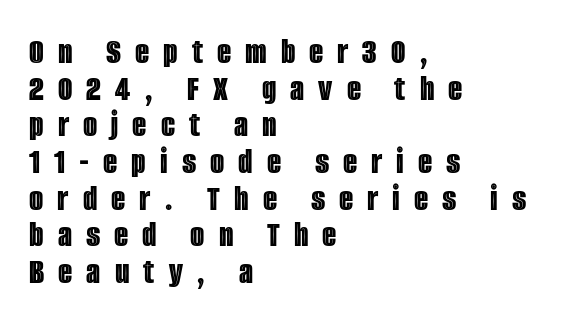
In terms of posture, this sample is upright. The passage shown is typed in a proportional face where columns would drift. Letter spacing: wide. One-word summary of the alignment: left. Interline gaps are noticeably narrow in this sample. Letters rest on an invisible, unmarked baseline.
